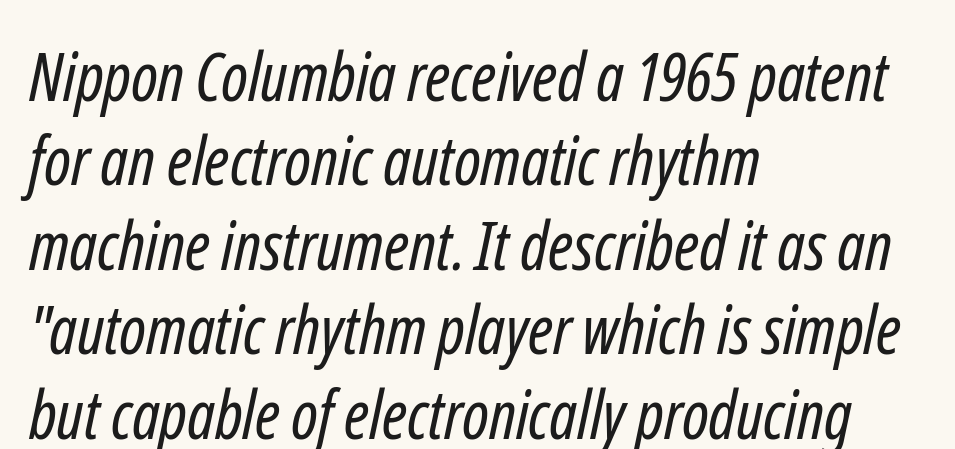
Q: Is the text bold? A: No.
Q: Is the typeface a serif or a sans-serif typeface? A: Sans-serif.
Q: Is the text underlined? A: No.
Q: How is the paragraph aligned? A: Left-aligned.
Q: Is the spacing between letters normal or unusually wide? A: Normal.
Q: Is the spacing between lines tight, normal or loose? A: Normal.
Q: Width (condensed, normal, or wide)? A: Condensed.
Q: Stroke contrast? A: Low.
Q: x-height? A: Medium.
Q: Monospaced? A: No.
